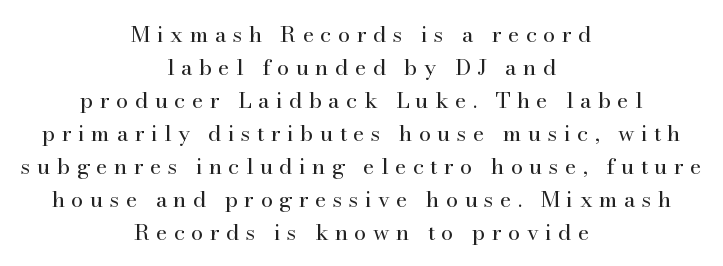
The image shows 22 px text type, upright; set centered, normal line spacing (1.5x), unusually wide letter spacing (+0.29 em), not underlined.
